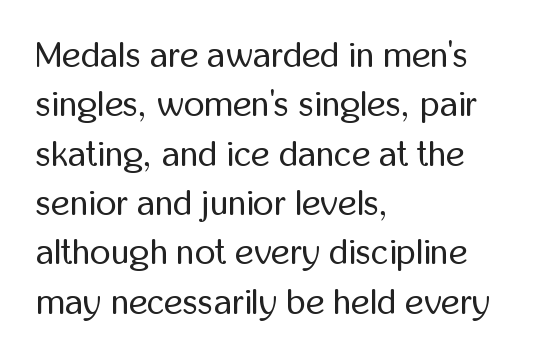
The glyphs in this specimen are sans serif. The gaps between neighbouring characters are ordinary and unremarkable. Ordinary non-slanted type is in use. All the whitespace from short lines collects on the right. Caption: face not bold, strokes unweighted. Successive baselines arrive at the customary interval.
